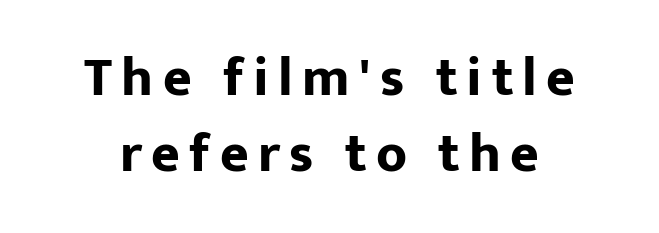
The image shows 55 px bold sans-serif type, upright; set centered, normal line spacing (1.38x), not underlined; low stroke contrast and a medium x-height.
